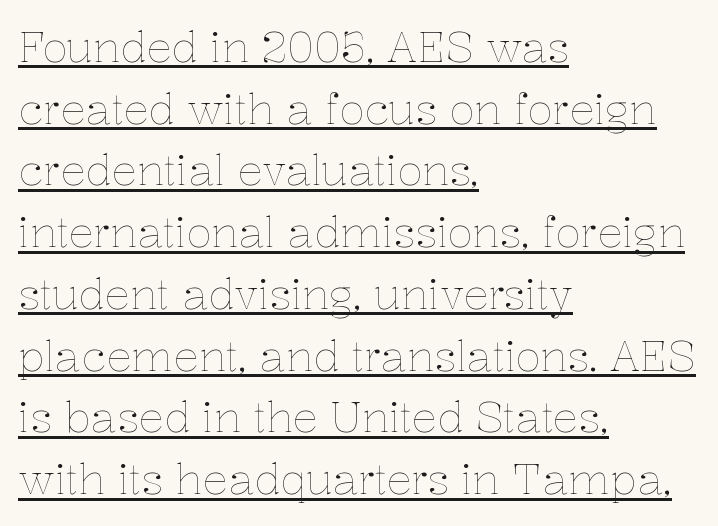
Q: Is the text bold? A: No.
Q: Is the text italic (slanted)? A: No, it is upright.
Q: Is the text underlined? A: Yes.
Q: How is the paragraph aligned? A: Left-aligned.
Q: Is the spacing between letters normal or unusually wide? A: Normal.
Q: Is the spacing between lines tight, normal or loose? A: Normal.
Q: Width (condensed, normal, or wide)? A: Normal.
Q: Stroke contrast? A: Low.
Q: x-height? A: Medium.
Q: Monospaced? A: No.
